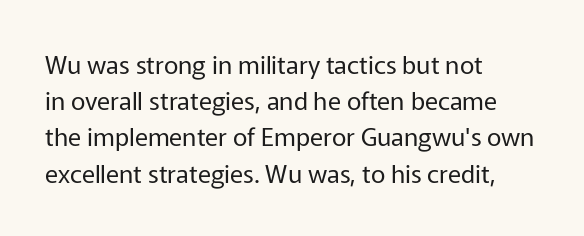
The image shows 25 px text type, upright; set left-aligned, normal line spacing (1.45x), normal letter spacing, not underlined.
